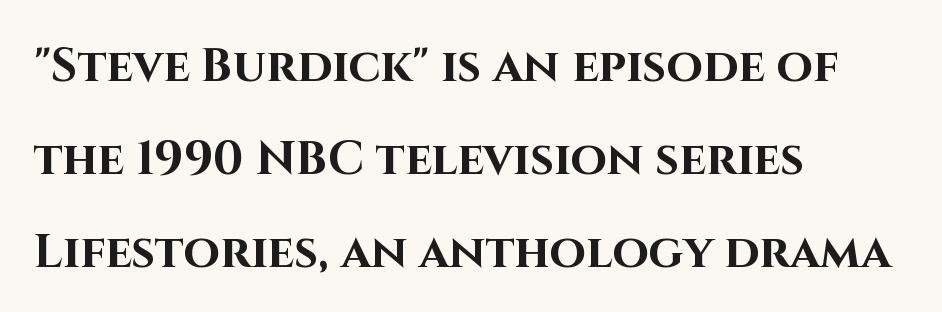
Designer's note — italics off, roman on. The leading is generous, giving the passage an open texture. The setting favours the left margin, as ordinary paragraphs usually do. Here the designer chose a conventional face with non-uniform glyph widths. The type is set solid horizontally, with unmodified tracking. How heavy is the stroke? Heavy — this is a bold.
